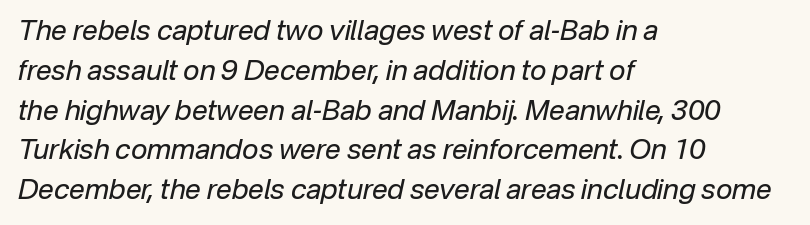
The image shows 28 px regular-weight type, italic (leaning right); set left-aligned, normal line spacing (1.42x), normal letter spacing, not underlined; low stroke contrast and a medium x-height.
